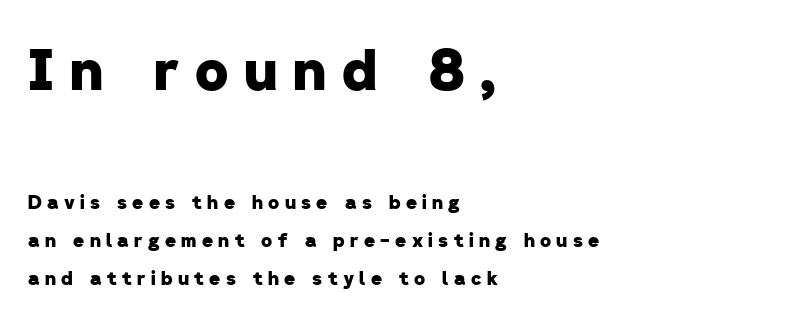
The image shows 57 px heavy sans-serif type; set left-aligned, loose line spacing (2.0x), unusually wide letter spacing (+0.28 em), not underlined; the first (top) block is 3.0x larger; low stroke contrast and a medium x-height.
